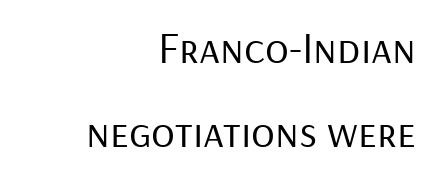
The image shows 44 px regular-weight sans-serif type, upright; set right-aligned, loose line spacing (1.9x), normal letter spacing, not underlined; low stroke contrast and a medium x-height.
